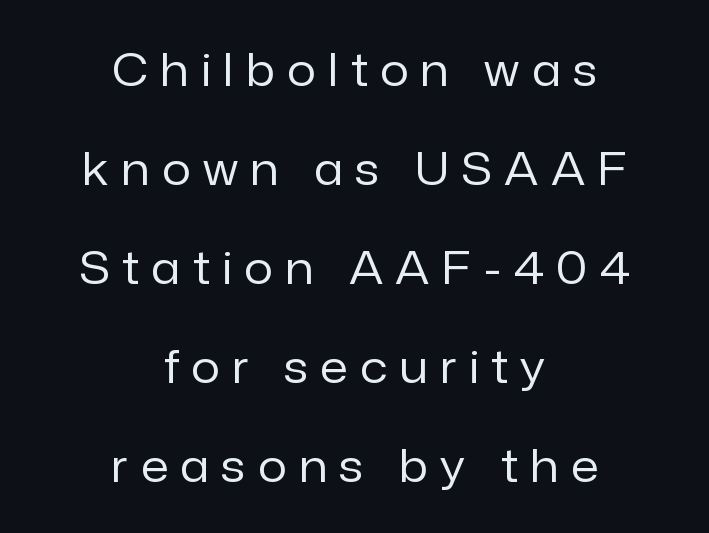
Q: Is the text bold? A: No.
Q: Is the text italic (slanted)? A: No, it is upright.
Q: Is the typeface a serif or a sans-serif typeface? A: Sans-serif.
Q: Is the text underlined? A: No.
Q: How is the paragraph aligned? A: Centered.
Q: Is the spacing between letters normal or unusually wide? A: Unusually wide.
Q: Is the spacing between lines tight, normal or loose? A: Loose.
Q: Width (condensed, normal, or wide)? A: Normal.
Q: Stroke contrast? A: Low.
Q: x-height? A: Medium.
Q: Monospaced? A: No.
